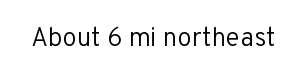
A roman cut, with each character standing at attention. Decoration check: the copy has no underline. The gaps between neighbouring characters are ordinary and unremarkable. Bold? No — there's no thickening of the strokes.
